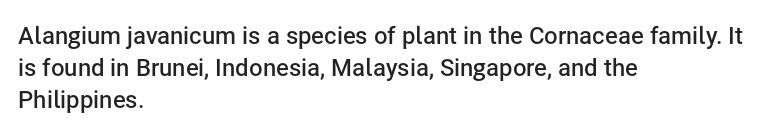
The image shows 24 px text type, upright; set left-aligned, normal line spacing (1.33x), normal letter spacing, not underlined.
